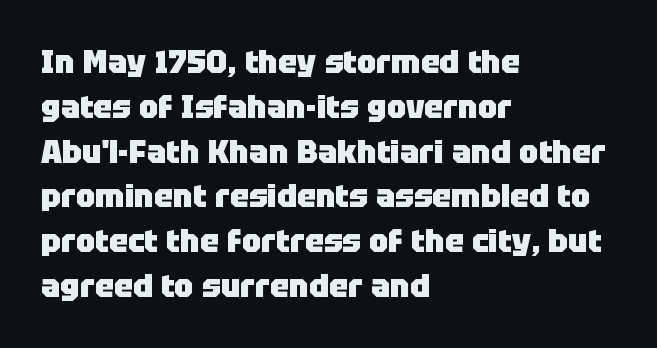
{"serif": "no", "italic": "no", "bold": "yes", "weight": "heavy", "width": "normal", "stroke_contrast": "low", "x_height": "large", "monospaced": "no", "underline": "no", "align": "left", "line_spacing": "normal", "line_spacing_ratio": 1.4, "letter_spacing": "normal", "letter_spacing_em": 0.0, "glyph_px": 32}
